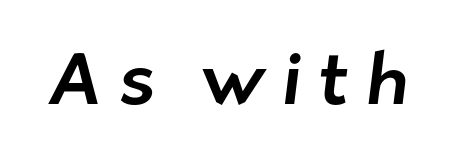
The image shows 73 px sans-serif type; set unusually wide letter spacing (+0.23 em), not underlined; low stroke contrast and a medium x-height.
